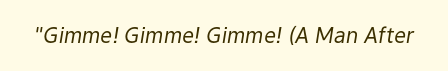
Q: Is the text bold? A: No.
Q: Is the text italic (slanted)? A: Yes, it leans right by about 9 degrees.
Q: Is the text underlined? A: No.
Q: Is the spacing between letters normal or unusually wide? A: Normal.
